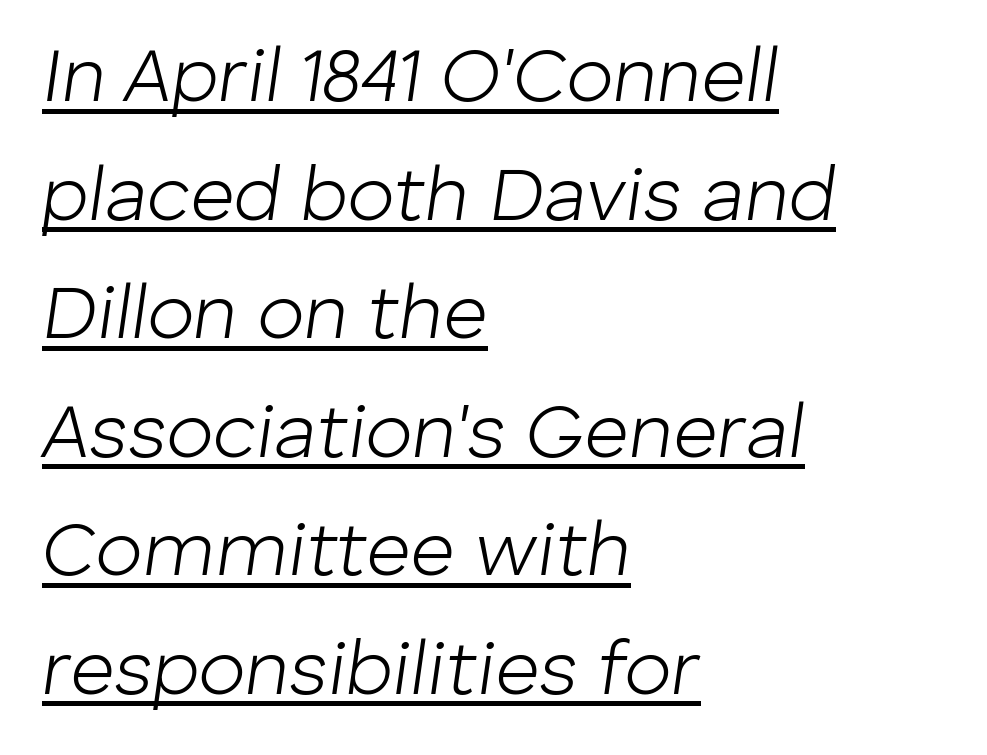
The image shows 77 px light type, italic (leaning right); set left-aligned, normal line spacing (1.54x), normal letter spacing, underlined; low stroke contrast and a medium x-height.
